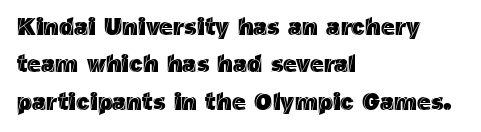
Q: Is the text italic (slanted)? A: No, it is upright.
Q: Is the text underlined? A: No.
Q: How is the paragraph aligned? A: Left-aligned.
Q: Is the spacing between letters normal or unusually wide? A: Normal.
Q: Is the spacing between lines tight, normal or loose? A: Normal.
